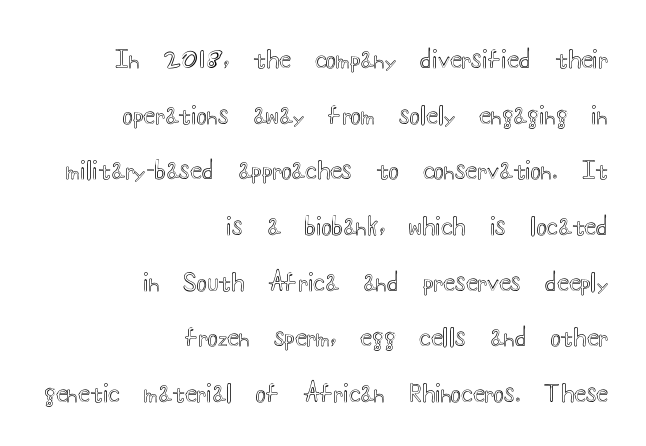
Whoever set this chose breathing room over compactness in the vertical rhythm. A student would call this right alignment; a typographer would say flush right, rag left. The gaps between neighbouring characters are ordinary and unremarkable. The axis of the letterforms is exactly vertical.
